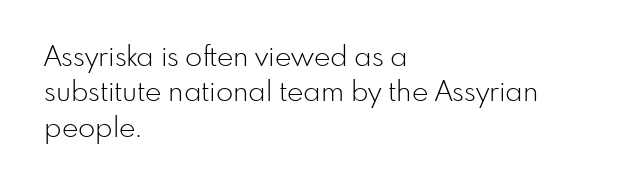
The image shows 28 px light sans-serif type, upright; set left-aligned, normal line spacing (1.26x), normal letter spacing, not underlined; low stroke contrast and a small x-height.
